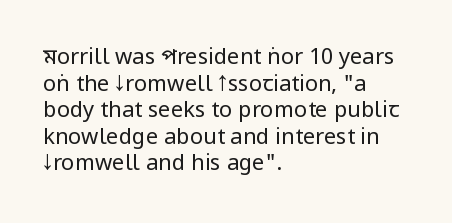
{"italic": "no", "bold": "no", "underline": "no", "align": "left", "line_spacing_ratio": 1.21, "letter_spacing": "normal", "letter_spacing_em": 0.0, "glyph_px": 22}
